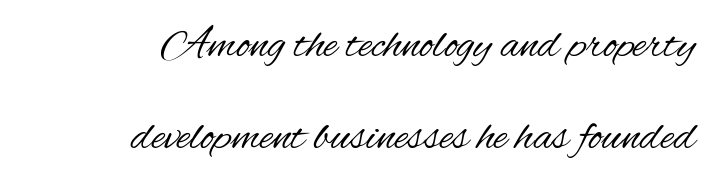
Q: Is the text bold? A: No.
Q: Is the text italic (slanted)? A: Yes.
Q: Is the typeface a serif or a sans-serif typeface? A: Sans-serif.
Q: Is the text underlined? A: No.
Q: How is the paragraph aligned? A: Right-aligned.
Q: Is the spacing between letters normal or unusually wide? A: Normal.
Q: Is the spacing between lines tight, normal or loose? A: Loose.
Q: Width (condensed, normal, or wide)? A: Condensed.
Q: Stroke contrast? A: Medium.
Q: x-height? A: Small.
Q: Monospaced? A: No.
